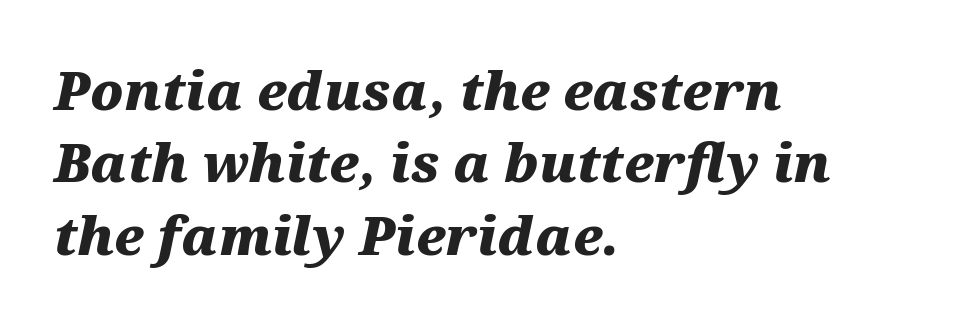
The image shows 52 px heavy, wide type, italic (leaning right); set left-aligned, normal line spacing (1.39x), normal letter spacing, not underlined; medium stroke contrast and a medium x-height.
